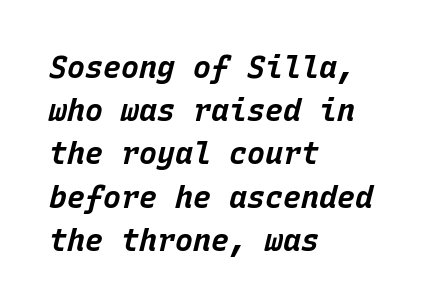
The image shows 30 px bold type, italic (leaning right), monospaced; set left-aligned, normal line spacing (1.44x), normal letter spacing, not underlined; low stroke contrast and a large x-height.
